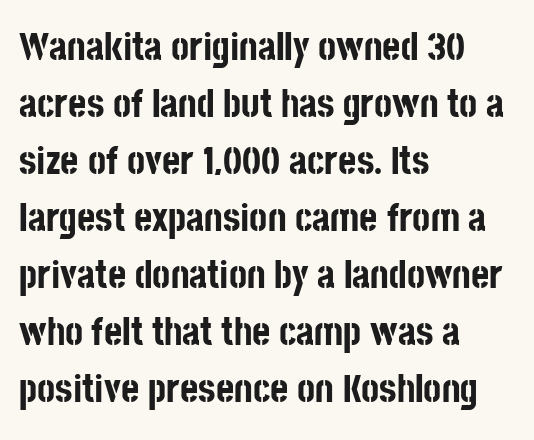
Q: Is the text bold? A: Yes.
Q: Is the text italic (slanted)? A: No, it is upright.
Q: Is the typeface a serif or a sans-serif typeface? A: Sans-serif.
Q: Is the text underlined? A: No.
Q: How is the paragraph aligned? A: Left-aligned.
Q: Is the spacing between letters normal or unusually wide? A: Normal.
Q: Is the spacing between lines tight, normal or loose? A: Normal.
Q: Width (condensed, normal, or wide)? A: Condensed.
Q: Stroke contrast? A: Low.
Q: x-height? A: Large.
Q: Monospaced? A: No.
